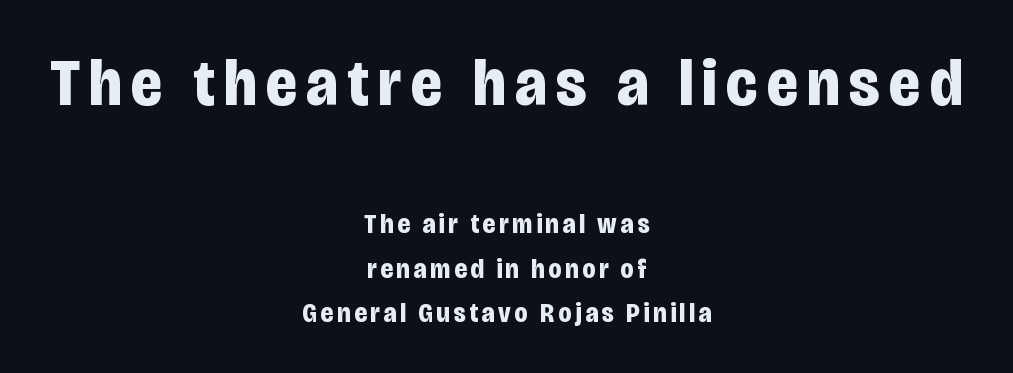
Q: Is the text bold? A: Yes.
Q: Is the text italic (slanted)? A: No, it is upright.
Q: Is the typeface a serif or a sans-serif typeface? A: Sans-serif.
Q: Is the text underlined? A: No.
Q: How is the paragraph aligned? A: Centered.
Q: Is the spacing between lines tight, normal or loose? A: Normal.
Q: Which block of text is set in a larger size, the first (top) or the second (bottom)? A: The first (top) one.
Q: Width (condensed, normal, or wide)? A: Condensed.
Q: Stroke contrast? A: Low.
Q: x-height? A: Large.
Q: Monospaced? A: No.
